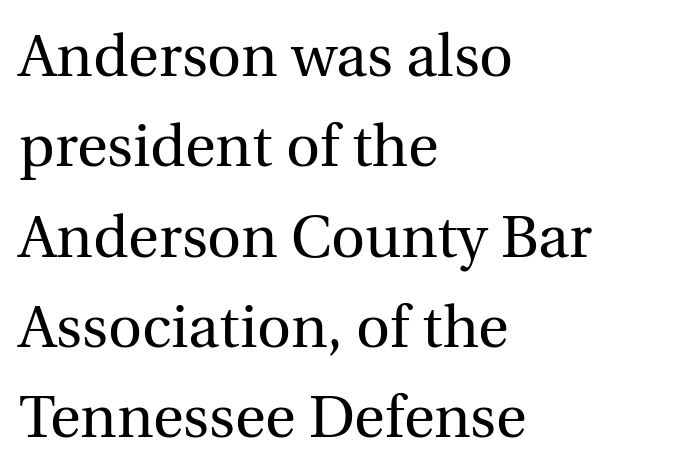
These lines are rendered in a variable-pitch font. The type sits square on the baseline with zero lean. What stands out about the letter spacing? Nothing — it is the standard amount. Heft: none added — not bold. This block has exactly the height ordinary leading produces. The passage shown is not underscored anywhere.
